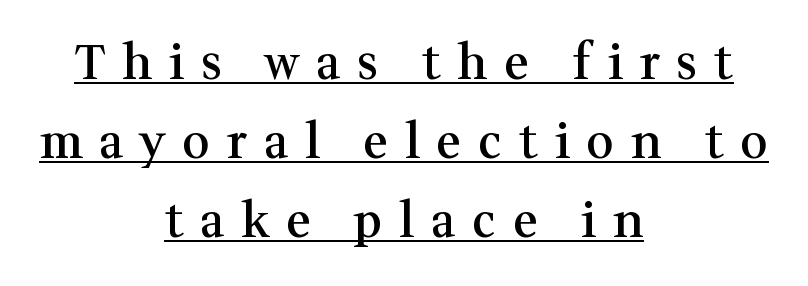
{"serif": "yes", "italic": "no", "bold": "semi", "weight": "semibold", "width": "normal", "stroke_contrast": "medium", "x_height": "medium", "monospaced": "no", "underline": "yes", "align": "center", "line_spacing": "normal", "line_spacing_ratio": 1.65, "letter_spacing": "wide", "letter_spacing_em": 0.35, "glyph_px": 48}
